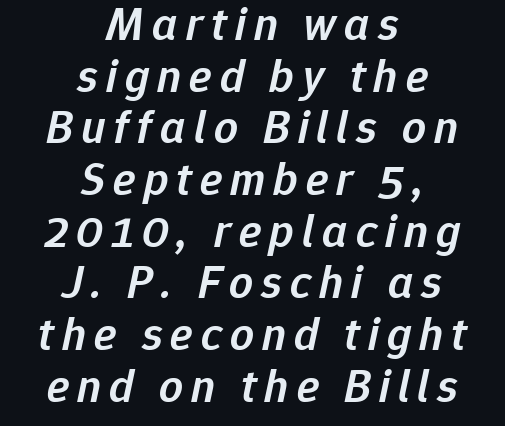
The image shows 47 px semibold type, italic (leaning right); set centered, tight line spacing (1.1x), not underlined; low stroke contrast and a medium x-height.
